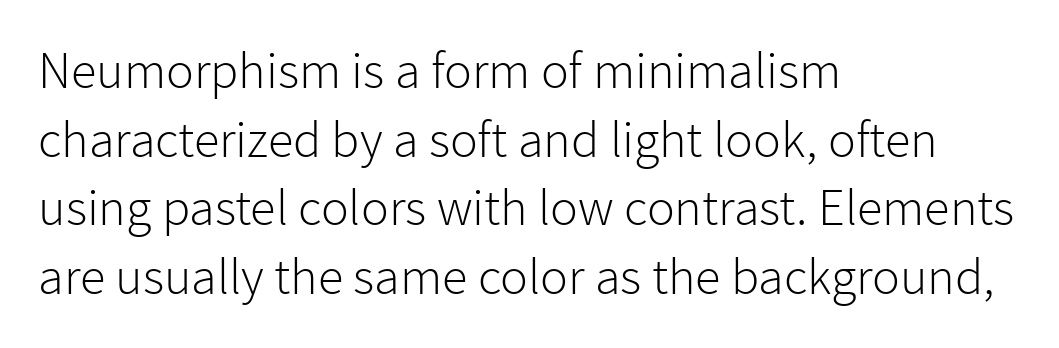
The letters stand upright; this is a roman face. The text was rendered using a sans face with plain stroke endings. The glyphs are unaccompanied by any horizontal stroke below them. Compared with a typical body face, this is equally light or lighter still.
